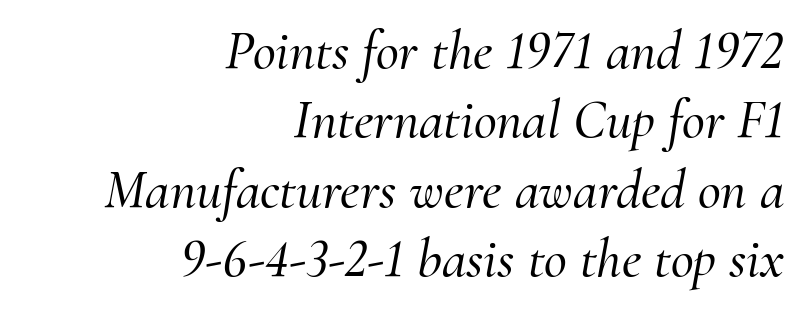
{"serif": "yes", "italic": "yes", "lean": "right", "slant_degrees": 10, "width": "normal", "stroke_contrast": "medium", "x_height": "small", "monospaced": "no", "underline": "no", "align": "right", "line_spacing_ratio": 1.24, "letter_spacing": "normal", "letter_spacing_em": 0.0, "glyph_px": 56}
